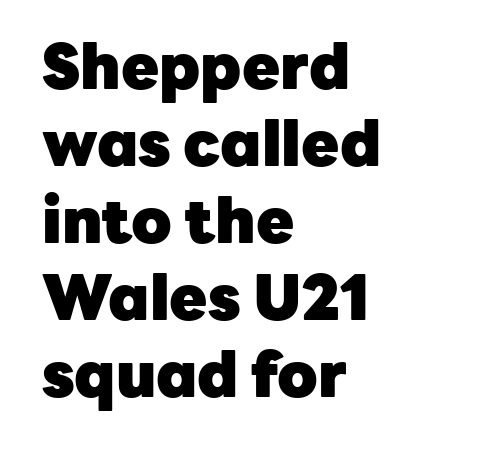
{"serif": "no", "italic": "no", "bold": "yes", "weight": "heavy", "width": "normal", "stroke_contrast": "low", "x_height": "medium", "monospaced": "no", "underline": "no", "align": "left", "line_spacing_ratio": 1.24, "letter_spacing": "normal", "letter_spacing_em": 0.0, "glyph_px": 62}
